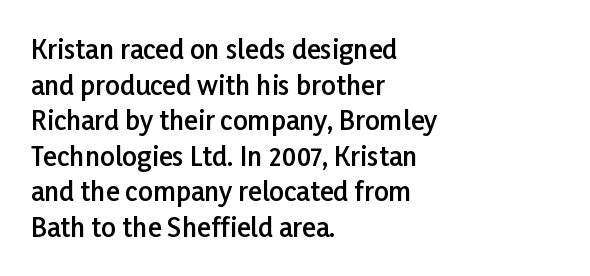
The letters sit at their default tracking, neither squeezed nor spread. Line starts are locked; line ends wander. These words are printed semibold, heavier than regular yet not bold. Does the lettering tilt? It doesn't — this is upright. Students, observe: this is what conventionally led text looks like. Type without underlining.
